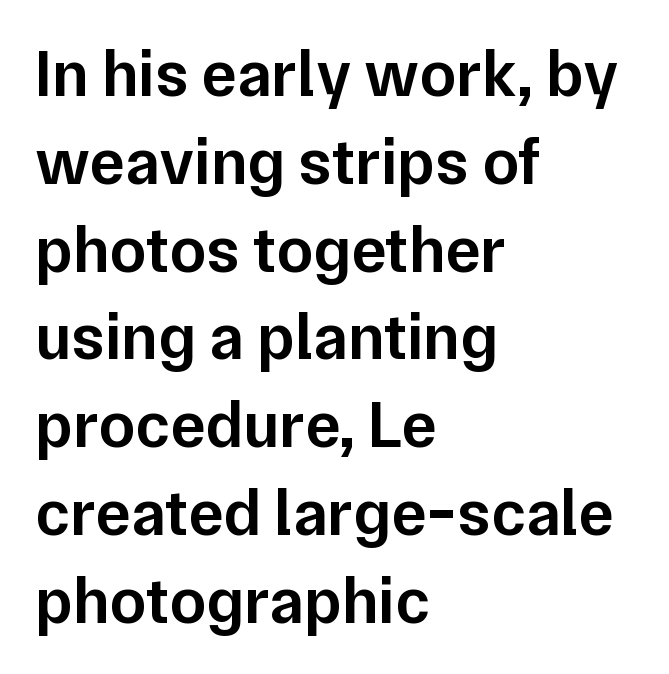
{"serif": "no", "italic": "no", "bold": "semi", "weight": "semibold", "width": "normal", "stroke_contrast": "low", "x_height": "medium", "monospaced": "no", "underline": "no", "align": "left", "line_spacing": "normal", "line_spacing_ratio": 1.33, "letter_spacing": "normal", "letter_spacing_em": 0.0, "glyph_px": 66}
